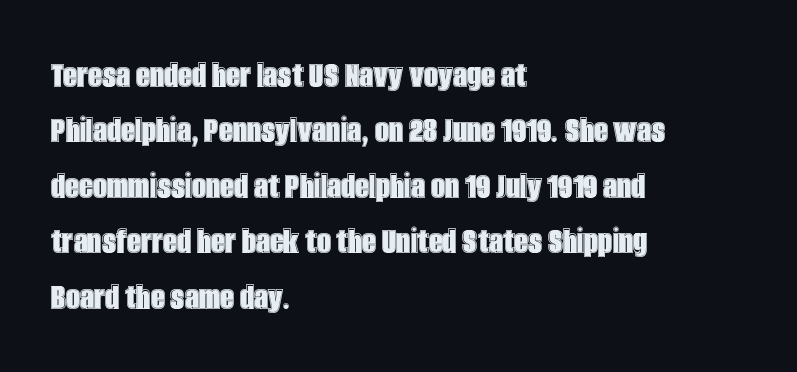
{"italic": "no", "width": "condensed", "x_height": "large", "monospaced": "no", "underline": "no", "align": "left", "line_spacing": "normal", "line_spacing_ratio": 1.42, "letter_spacing": "normal", "letter_spacing_em": 0.0, "glyph_px": 39}
